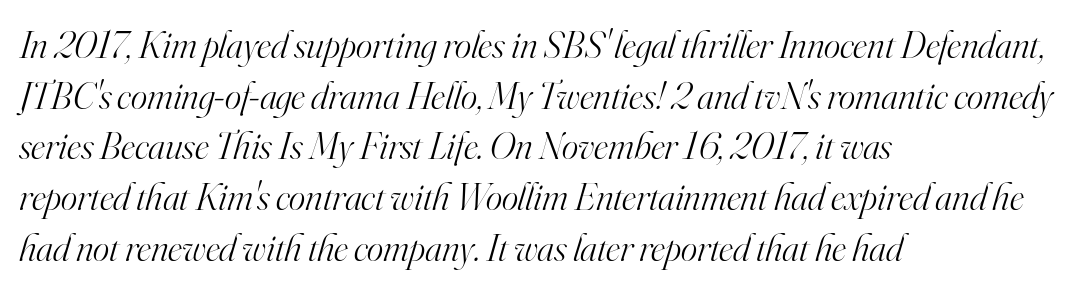
{"serif": "yes", "italic": "yes", "lean": "right", "slant_degrees": 16, "bold": "no", "weight": "light", "width": "normal", "stroke_contrast": "high", "x_height": "small", "monospaced": "no", "underline": "no", "align": "left", "line_spacing": "normal", "line_spacing_ratio": 1.3, "letter_spacing": "normal", "letter_spacing_em": 0.0, "glyph_px": 39}
